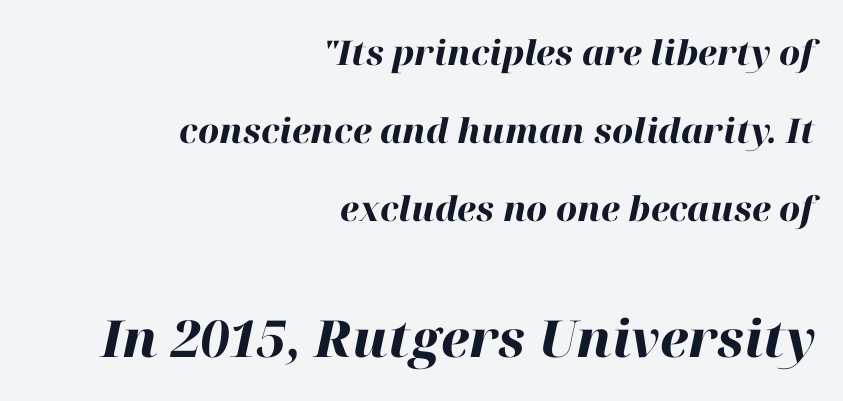
The image shows 51 px heavy type, italic (leaning right); set right-aligned, loose line spacing (2.29x), normal letter spacing, not underlined; the second (bottom) block is 1.5x larger; high stroke contrast and a medium x-height.
